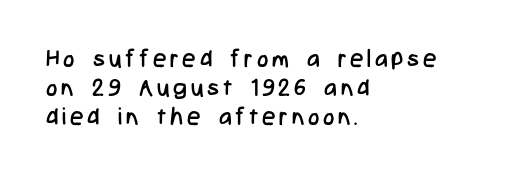
{"italic": "no", "bold": "no", "underline": "no", "align": "left", "line_spacing_ratio": 1.21, "glyph_px": 24}
